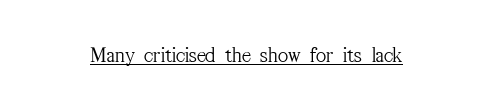
{"italic": "no", "bold": "no", "underline": "yes", "letter_spacing": "normal", "letter_spacing_em": 0.0, "glyph_px": 22}
